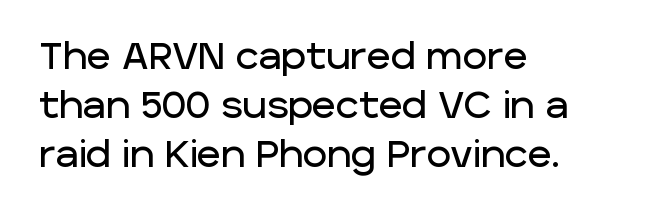
{"serif": "no", "italic": "no", "width": "normal", "stroke_contrast": "low", "x_height": "large", "monospaced": "no", "underline": "no", "align": "left", "line_spacing": "normal", "line_spacing_ratio": 1.32, "letter_spacing": "normal", "letter_spacing_em": 0.0, "glyph_px": 37}
